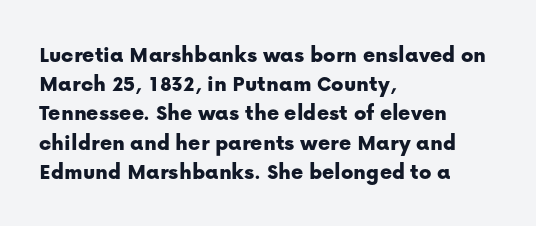
Q: Is the text italic (slanted)? A: No, it is upright.
Q: Is the text underlined? A: No.
Q: How is the paragraph aligned? A: Left-aligned.
Q: Is the spacing between letters normal or unusually wide? A: Normal.
Q: Is the spacing between lines tight, normal or loose? A: Normal.
